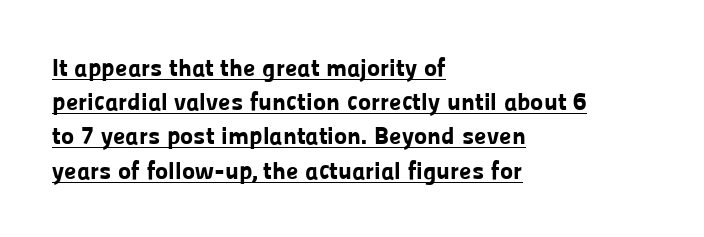
This block has exactly the height ordinary leading produces. The sample has been set heavy, in full bold. Glance below the letters and you will spot a drawn line. Leftover space on each line is placed entirely after the last word. In terms of posture, this sample is upright.
